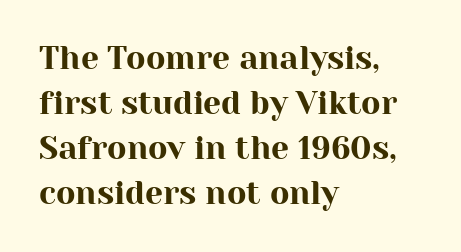
Proportional: the letters do not fall into vertical columns. Short note: letters normally spaced. Which margin do the lines hug? The left one — the right edge is uneven. Each letter's strokes conclude with small projecting serifs. The lettering holds an erect, upright posture throughout. The baseline area is clear.
